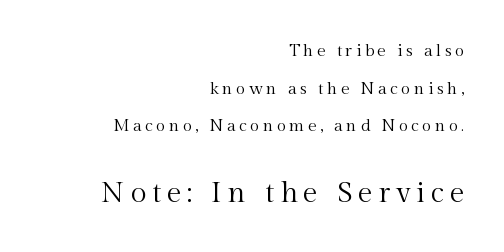
The space directly below the letters is spotless. These lines stand farther apart than default settings would place them. The second block has been scaled up relative to the first. The letters stand straight up with perfectly vertical stems. Visually the block forms a straight wall on the right and a jagged coastline on the left.
